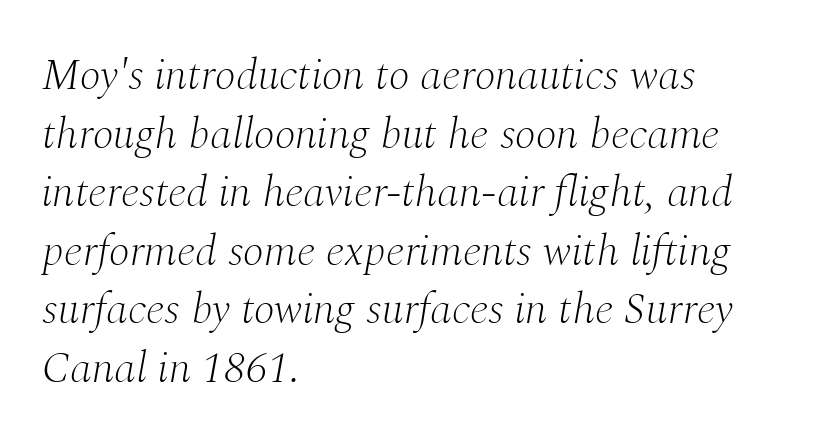
Small tapered or slab feet sit at the stroke ends, so this counts as serif. The face used here is proportionally spaced, like ordinary book or web type. Is the type heavy? It reads as light-to-regular instead. A typesetter would mark this as italic. Horizontally, the lines are justified to the leading edge only. Whoever set this chose a conventional vertical rhythm.
